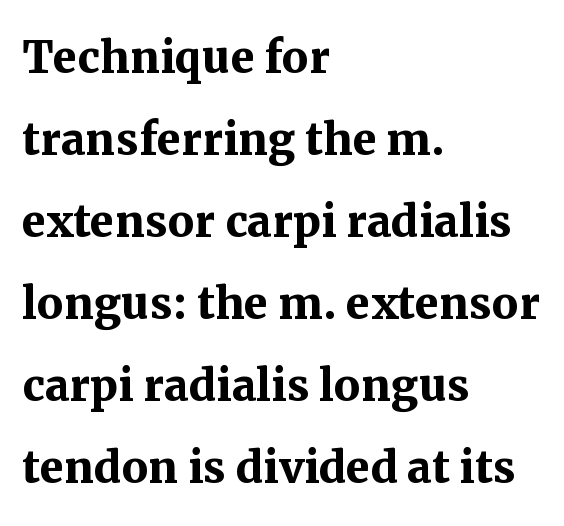
A roman cut, with each character standing at attention. Pretty heavy lettering here — definitely bold. Character widths vary here, with narrow letters taking less room than wide ones. Glance below the letters and you will spot only blank space.
